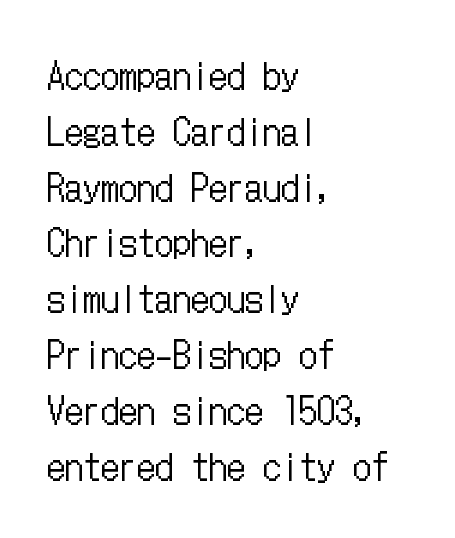
Q: Is the text bold? A: No.
Q: Is the text italic (slanted)? A: No, it is upright.
Q: Is the text underlined? A: No.
Q: How is the paragraph aligned? A: Left-aligned.
Q: Is the spacing between letters normal or unusually wide? A: Normal.
Q: Is the spacing between lines tight, normal or loose? A: Normal.
Q: Width (condensed, normal, or wide)? A: Condensed.
Q: Stroke contrast? A: Low.
Q: x-height? A: Medium.
